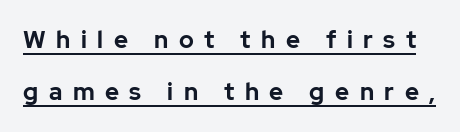
These lines have a slow, spaced-out rhythm from letter to letter. The lettering holds an erect, upright posture throughout. This sample trades compactness for vertical openness between lines. Typographic density is high because the face is bold. Has an underline been added? It has.
